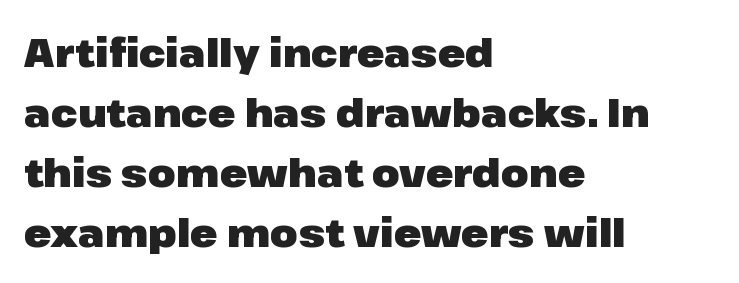
{"serif": "no", "italic": "no", "bold": "yes", "weight": "heavy", "width": "normal", "stroke_contrast": "low", "x_height": "medium", "monospaced": "no", "underline": "no", "align": "left", "line_spacing": "normal", "line_spacing_ratio": 1.5, "letter_spacing": "normal", "letter_spacing_em": 0.0, "glyph_px": 40}
